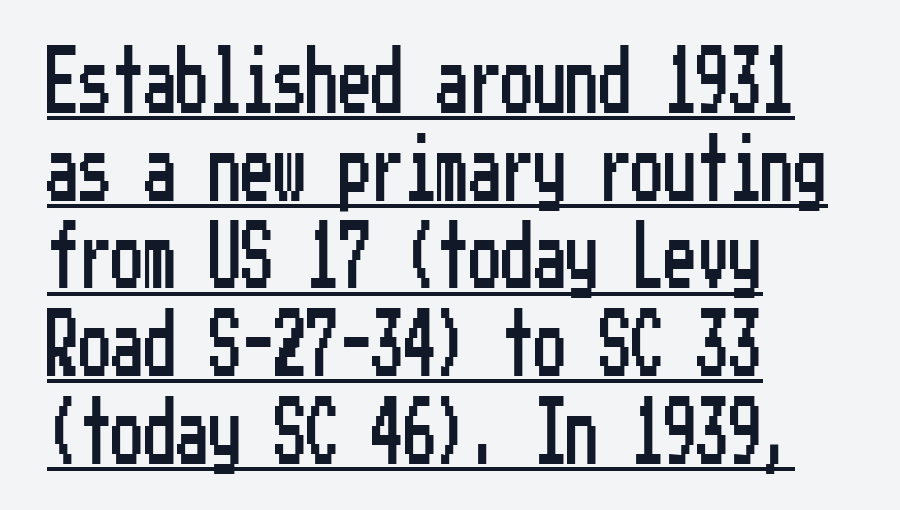
The image shows 65 px condensed sans-serif type, upright; set left-aligned, normal line spacing (1.35x), normal letter spacing, underlined; low stroke contrast and a medium x-height.
